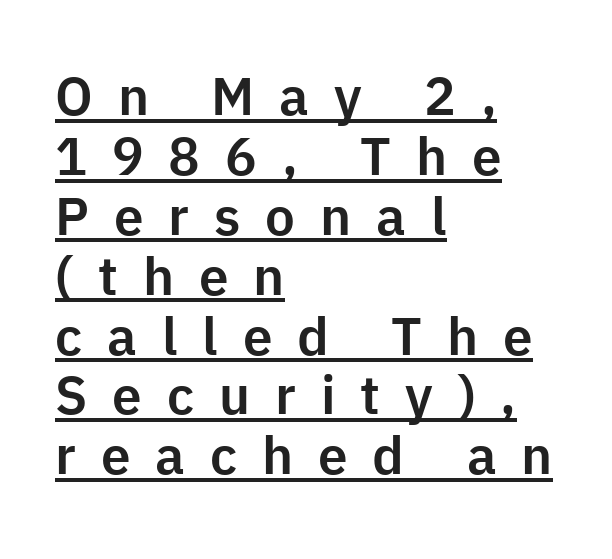
Italic: no, the glyphs are upright roman. Looks like regular typesetting: each glyph gets only the width it needs. Does extra space separate the letters? Yes, quite a lot of it. Alignment: flush left. The face used here appears with an underline applied. Compared with typical paragraphs, the rows here are closer together.
